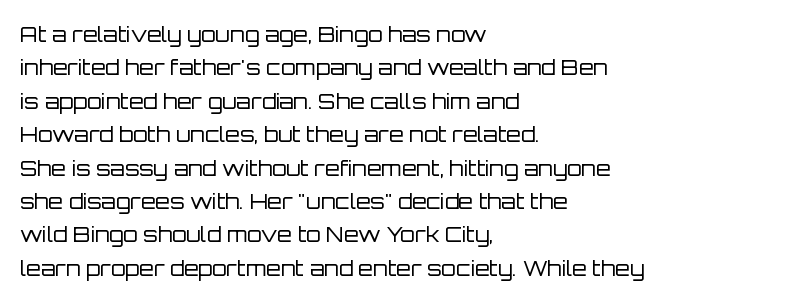
The image shows 21 px text type, upright; set left-aligned, normal line spacing (1.59x), normal letter spacing, not underlined.
